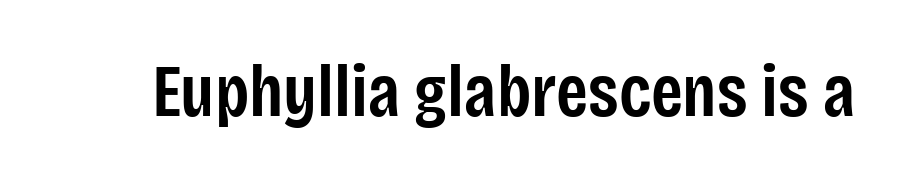
The image shows 73 px semibold, condensed sans-serif type, upright; set normal letter spacing, not underlined; low stroke contrast and a large x-height.
